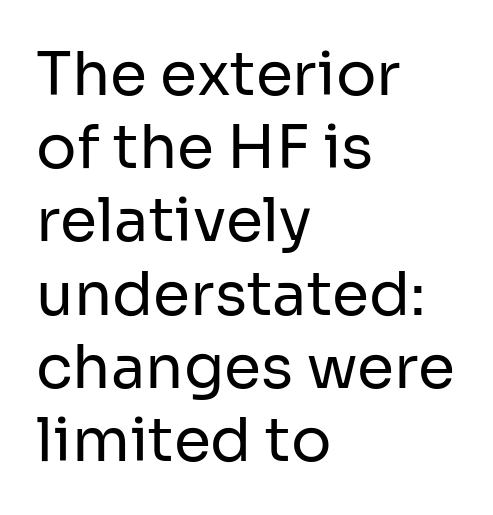
{"serif": "no", "italic": "no", "bold": "no", "weight": "regular", "width": "normal", "stroke_contrast": "low", "x_height": "medium", "monospaced": "no", "underline": "no", "align": "left", "line_spacing_ratio": 1.22, "letter_spacing": "normal", "letter_spacing_em": 0.0, "glyph_px": 60}
